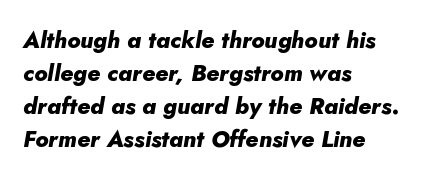
{"italic": "yes", "lean": "right", "slant_degrees": 5, "bold": "yes", "underline": "no", "align": "left", "line_spacing": "normal", "line_spacing_ratio": 1.44, "letter_spacing": "normal", "letter_spacing_em": 0.0, "glyph_px": 23}
